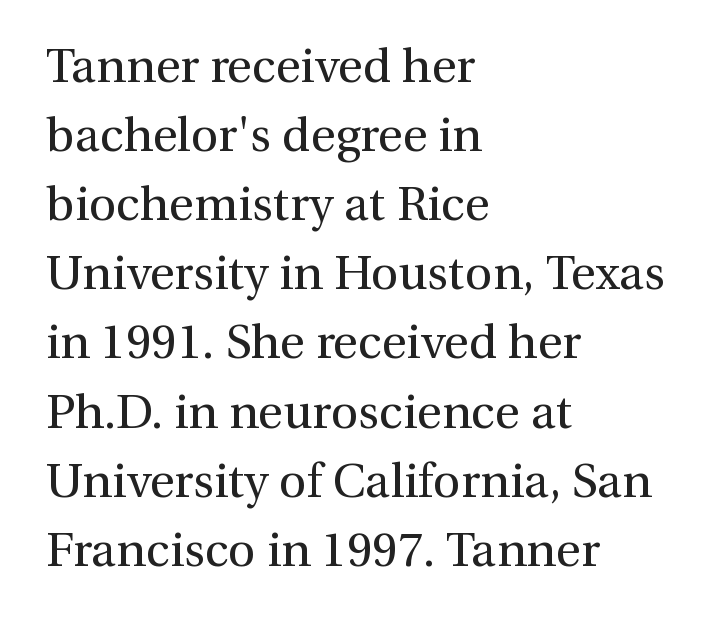
Q: Is the text bold? A: No.
Q: Is the text italic (slanted)? A: No, it is upright.
Q: Is the typeface a serif or a sans-serif typeface? A: Serif.
Q: Is the text underlined? A: No.
Q: How is the paragraph aligned? A: Left-aligned.
Q: Is the spacing between letters normal or unusually wide? A: Normal.
Q: Is the spacing between lines tight, normal or loose? A: Normal.
Q: Width (condensed, normal, or wide)? A: Normal.
Q: Stroke contrast? A: Medium.
Q: x-height? A: Medium.
Q: Monospaced? A: No.
